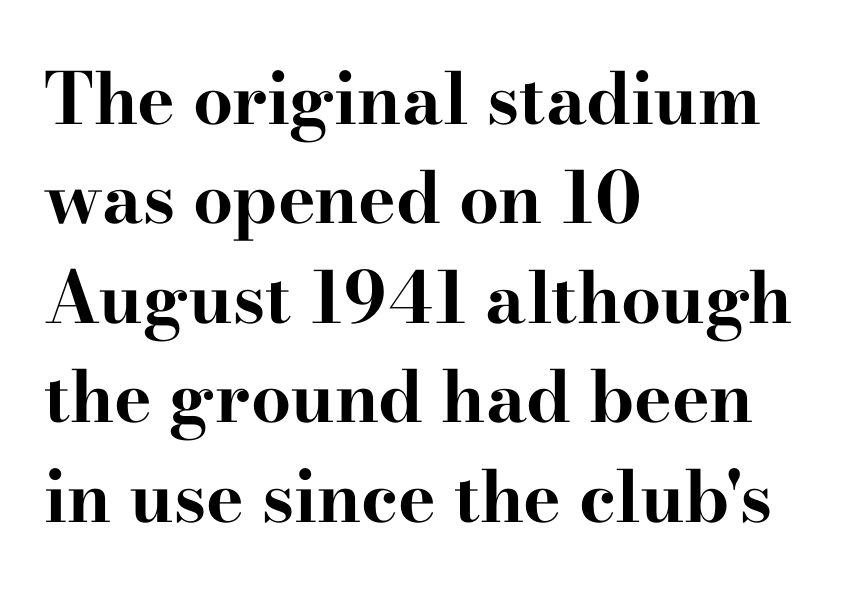
The image shows 71 px bold, wide serif type, upright; set left-aligned, normal line spacing (1.4x), normal letter spacing, not underlined; high stroke contrast and a small x-height.
